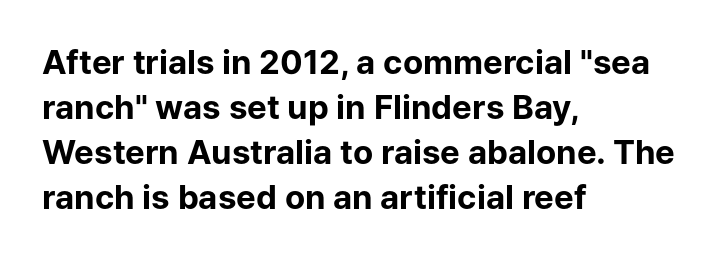
Q: Is the text bold? A: Yes.
Q: Is the text italic (slanted)? A: No, it is upright.
Q: Is the typeface a serif or a sans-serif typeface? A: Sans-serif.
Q: Is the text underlined? A: No.
Q: How is the paragraph aligned? A: Left-aligned.
Q: Is the spacing between letters normal or unusually wide? A: Normal.
Q: Is the spacing between lines tight, normal or loose? A: Normal.
Q: Width (condensed, normal, or wide)? A: Normal.
Q: Stroke contrast? A: Low.
Q: x-height? A: Medium.
Q: Monospaced? A: No.
